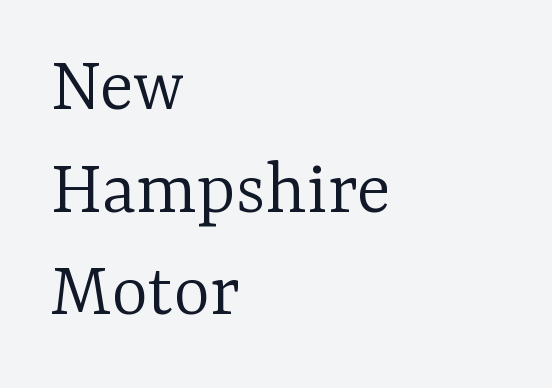
Q: Is the text bold? A: No.
Q: Is the text italic (slanted)? A: No, it is upright.
Q: Is the typeface a serif or a sans-serif typeface? A: Serif.
Q: Is the text underlined? A: No.
Q: How is the paragraph aligned? A: Left-aligned.
Q: Is the spacing between letters normal or unusually wide? A: Normal.
Q: Is the spacing between lines tight, normal or loose? A: Normal.
Q: Width (condensed, normal, or wide)? A: Normal.
Q: Stroke contrast? A: Low.
Q: x-height? A: Medium.
Q: Monospaced? A: No.
